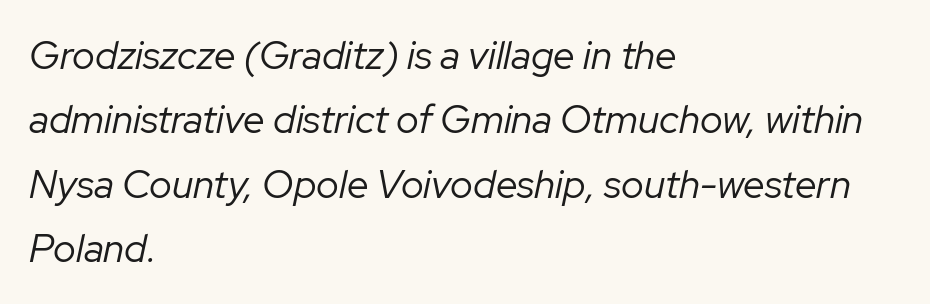
Q: Is the text bold? A: No.
Q: Is the text italic (slanted)? A: Yes, it leans right by about 12 degrees.
Q: Is the text underlined? A: No.
Q: How is the paragraph aligned? A: Left-aligned.
Q: Is the spacing between letters normal or unusually wide? A: Normal.
Q: Is the spacing between lines tight, normal or loose? A: Normal.
Q: Width (condensed, normal, or wide)? A: Normal.
Q: Stroke contrast? A: Low.
Q: x-height? A: Medium.
Q: Monospaced? A: No.
